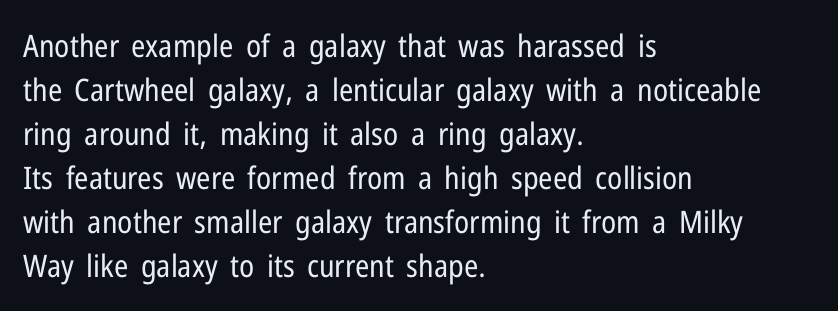
Q: Is the text bold? A: No.
Q: Is the text italic (slanted)? A: No, it is upright.
Q: Is the typeface a serif or a sans-serif typeface? A: Sans-serif.
Q: Is the text underlined? A: No.
Q: How is the paragraph aligned? A: Left-aligned.
Q: Is the spacing between letters normal or unusually wide? A: Normal.
Q: Is the spacing between lines tight, normal or loose? A: Normal.
Q: Width (condensed, normal, or wide)? A: Condensed.
Q: Stroke contrast? A: Low.
Q: x-height? A: Medium.
Q: Monospaced? A: No.
